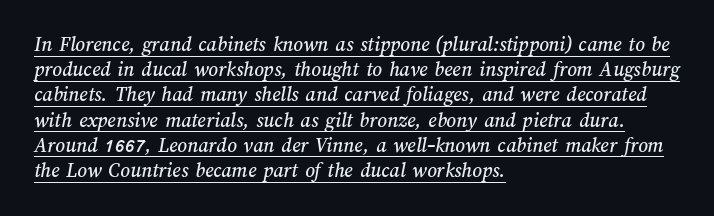
The image shows 21 px text type; set left-aligned, line spacing 1.2x, normal letter spacing, underlined.
